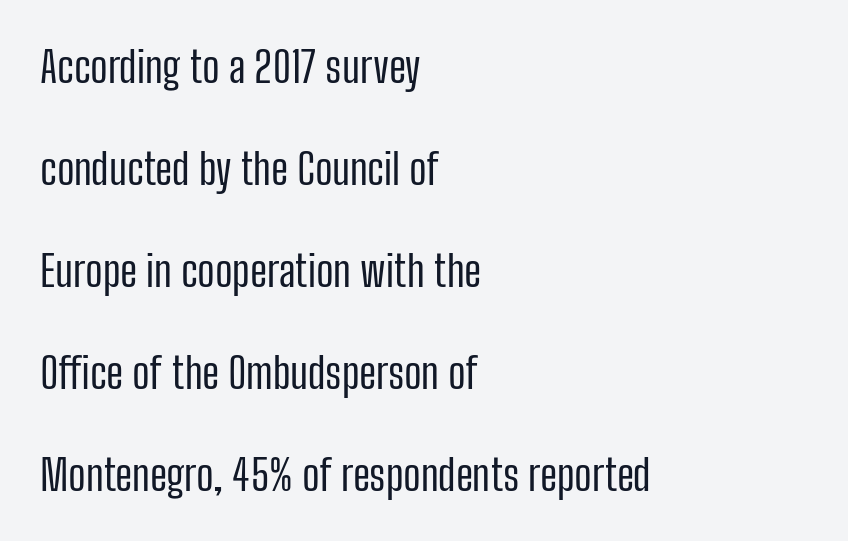
{"serif": "no", "italic": "no", "bold": "no", "weight": "regular", "width": "condensed", "stroke_contrast": "low", "x_height": "medium", "monospaced": "no", "underline": "no", "align": "left", "line_spacing": "loose", "line_spacing_ratio": 2.37, "letter_spacing": "normal", "letter_spacing_em": 0.0, "glyph_px": 43}
